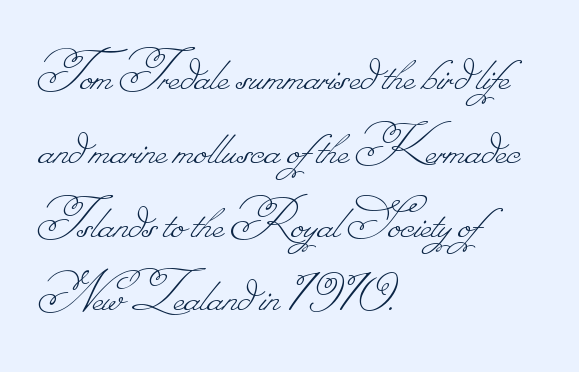
{"bold": "no", "weight": "thin", "width": "normal", "stroke_contrast": "low", "monospaced": "no", "underline": "no", "align": "left", "line_spacing_ratio": 1.23, "letter_spacing": "normal", "letter_spacing_em": 0.0, "glyph_px": 60}
